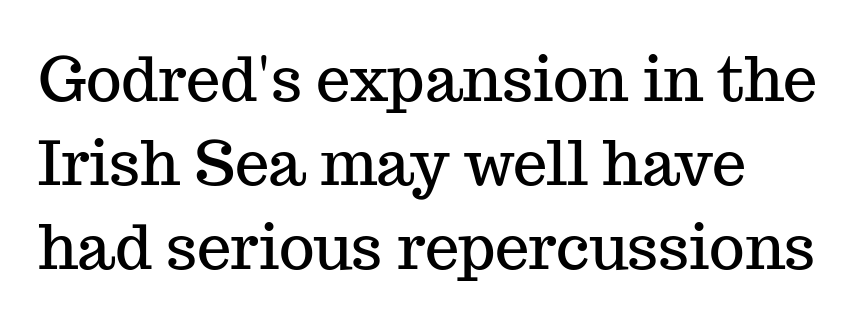
Caption: standard tracking, unaltered. Bare-footed words on every line. A typesetter would call this leading conventional body-copy spacing. Do the letters lean? They stand straight.
